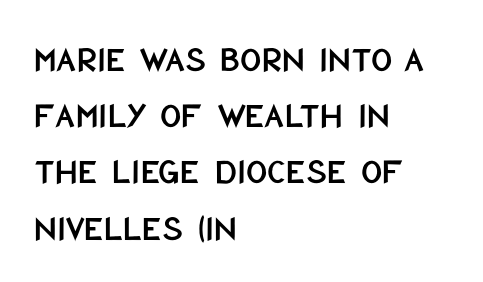
{"serif": "no", "italic": "no", "width": "condensed", "stroke_contrast": "low", "x_height": "large", "monospaced": "no", "underline": "no", "align": "left", "line_spacing": "normal", "line_spacing_ratio": 1.52, "letter_spacing": "normal", "letter_spacing_em": 0.0, "glyph_px": 37}
